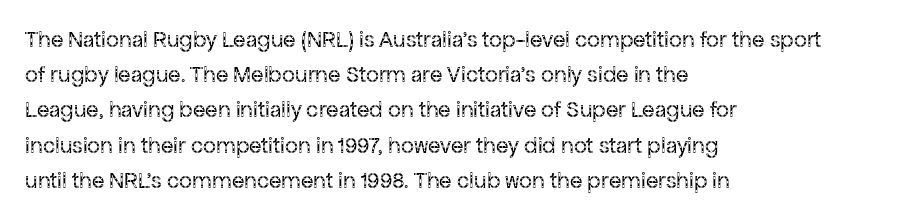
Q: Is the text bold? A: No.
Q: Is the text italic (slanted)? A: No, it is upright.
Q: Is the text underlined? A: No.
Q: How is the paragraph aligned? A: Left-aligned.
Q: Is the spacing between letters normal or unusually wide? A: Normal.
Q: Is the spacing between lines tight, normal or loose? A: Normal.
